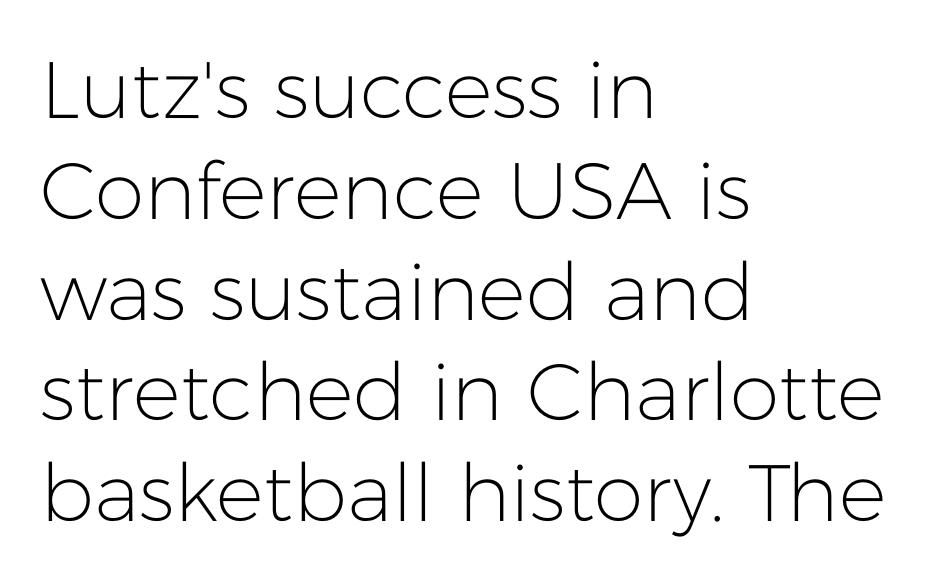
I'd call this a sans setting — the letters go barefoot. Vertical strokes here are truly vertical. This rendering uses left alignment, leaving the right contour irregular. The vertical gap from one line to the next is medium. The face used here is proportionally spaced, like ordinary book or web type. Letters rest on an invisible, unmarked baseline.
